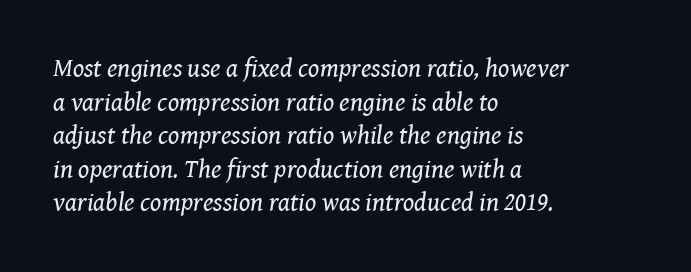
{"italic": "yes", "lean": "right", "slant_degrees": 8, "bold": "no", "underline": "no", "align": "left", "line_spacing": "normal", "line_spacing_ratio": 1.29, "letter_spacing": "normal", "letter_spacing_em": 0.0, "glyph_px": 26}
